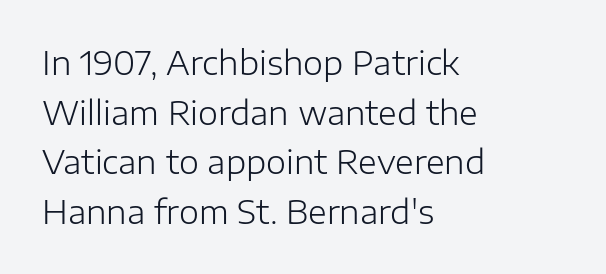
The image shows 32 px light sans-serif type, upright; set left-aligned, normal line spacing (1.55x), normal letter spacing, not underlined; low stroke contrast and a medium x-height.
